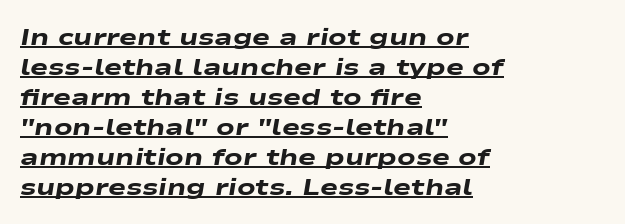
{"italic": "yes", "lean": "right", "slant_degrees": 9, "bold": "yes", "underline": "yes", "align": "left", "line_spacing": "normal", "line_spacing_ratio": 1.25, "letter_spacing": "normal", "letter_spacing_em": 0.0, "glyph_px": 24}
